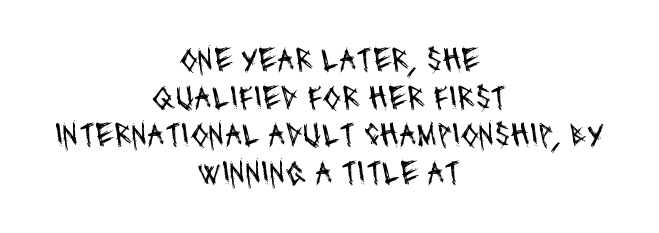
The image shows 34 px regular-weight, condensed sans-serif type; set centered, tight line spacing (1.11x), normal letter spacing, not underlined; medium stroke contrast and a large x-height.
